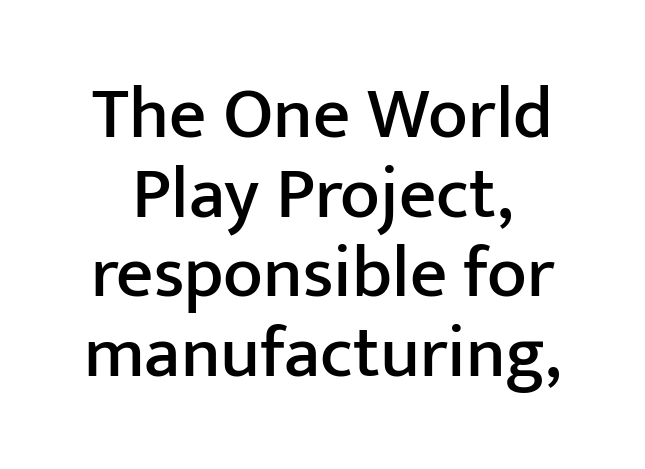
{"serif": "no", "italic": "no", "width": "normal", "stroke_contrast": "low", "x_height": "medium", "monospaced": "no", "underline": "no", "line_spacing": "tight", "line_spacing_ratio": 1.09, "letter_spacing": "normal", "letter_spacing_em": 0.0, "glyph_px": 73}
